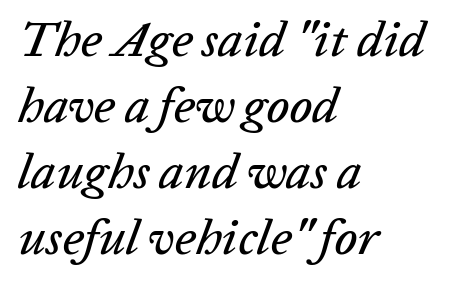
Does extra space separate the letters? No, they use regular spacing. Regular leading. The words here are not underlined. Teacher's note: observe the even left margin — that is flush-left alignment.
